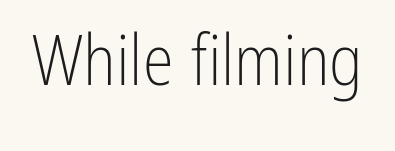
On a weight scale, this lands at 450 or below. In terms of posture, this sample is upright. Tracking value appears to be zero — textbook default spacing. Typographically, this falls in the sans-serif category. Glance below the letters and you will spot only blank space. Do the characters align in a grid? No, the font is proportional.
